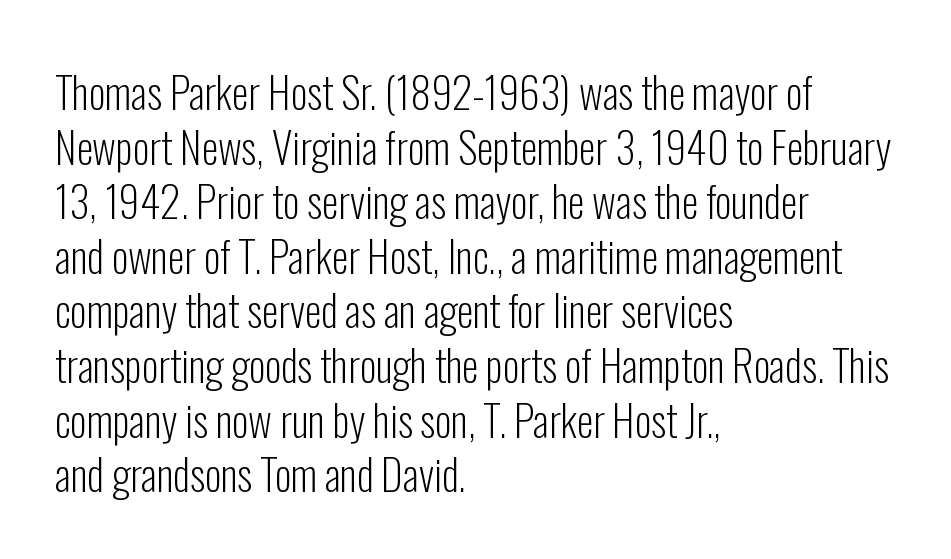
The image shows 42 px light, condensed sans-serif type, upright; set left-aligned, normal line spacing (1.3x), normal letter spacing, not underlined; low stroke contrast and a medium x-height.
